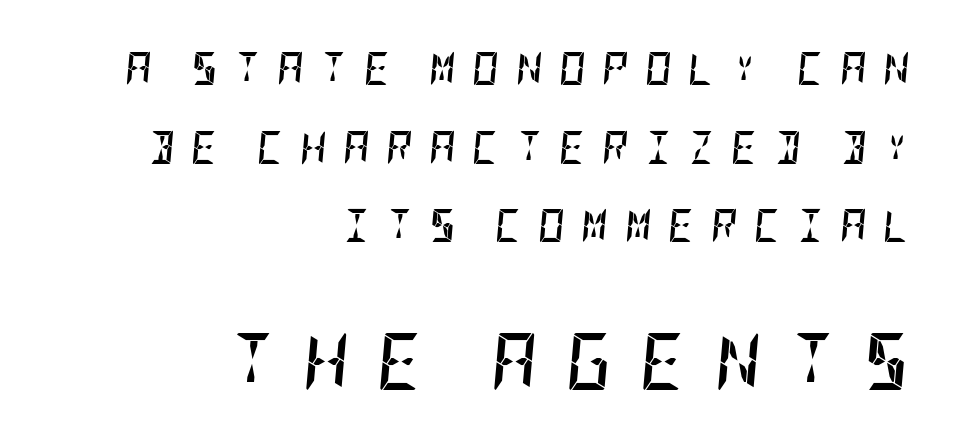
Q: Is the text bold? A: Yes.
Q: Is the text italic (slanted)? A: Yes, it leans right by about 5 degrees.
Q: Is the text underlined? A: No.
Q: How is the paragraph aligned? A: Right-aligned.
Q: Is the spacing between letters normal or unusually wide? A: Unusually wide.
Q: Is the spacing between lines tight, normal or loose? A: Loose.
Q: Which block of text is set in a larger size, the first (top) or the second (bottom)? A: The second (bottom) one.
Q: Width (condensed, normal, or wide)? A: Condensed.
Q: Stroke contrast? A: Low.
Q: x-height? A: Large.
